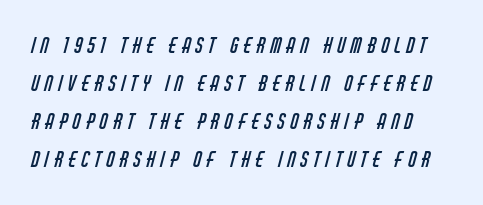
Q: Is the text bold? A: No.
Q: Is the text underlined? A: No.
Q: Is the spacing between letters normal or unusually wide? A: Unusually wide.
